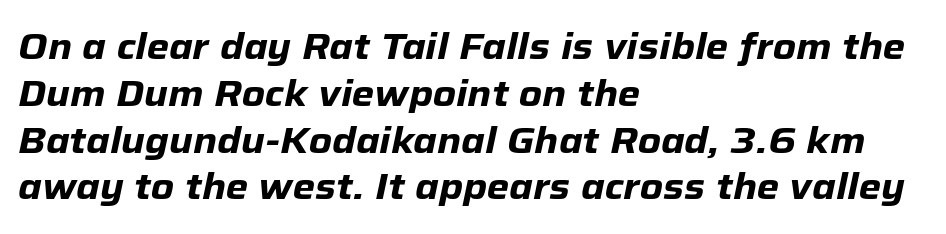
Q: Is the text bold? A: Yes.
Q: Is the text italic (slanted)? A: Yes, it leans right by about 12 degrees.
Q: Is the text underlined? A: No.
Q: How is the paragraph aligned? A: Left-aligned.
Q: Is the spacing between letters normal or unusually wide? A: Normal.
Q: Is the spacing between lines tight, normal or loose? A: Normal.
Q: Width (condensed, normal, or wide)? A: Normal.
Q: Stroke contrast? A: Low.
Q: x-height? A: Medium.
Q: Monospaced? A: No.
